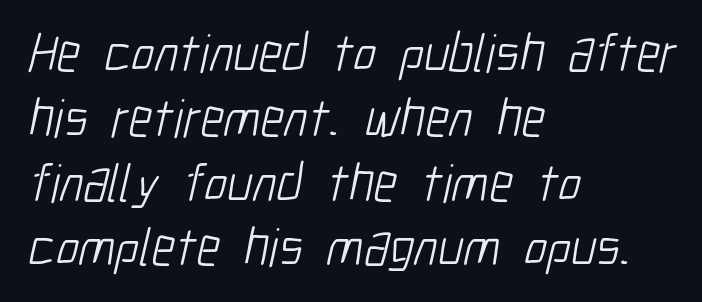
The image shows 54 px light, condensed sans-serif type; set left-aligned, line spacing 1.2x, normal letter spacing, not underlined; low stroke contrast and a medium x-height.
